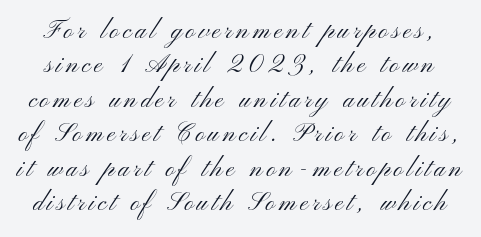
Q: Is the text bold? A: No.
Q: Is the text italic (slanted)? A: Yes.
Q: Is the text underlined? A: No.
Q: Is the spacing between lines tight, normal or loose? A: Normal.
